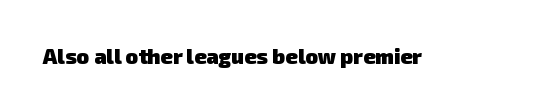
The image shows 21 px bold type; set normal letter spacing, not underlined.
